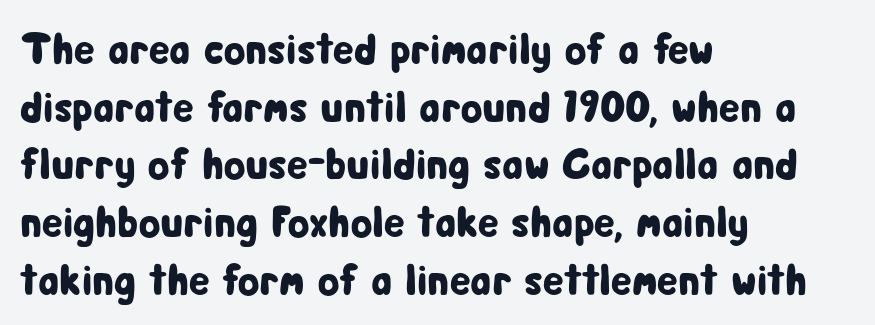
{"serif": "no", "italic": "no", "width": "condensed", "stroke_contrast": "low", "x_height": "medium", "monospaced": "no", "underline": "no", "align": "left", "line_spacing": "normal", "line_spacing_ratio": 1.31, "letter_spacing": "normal", "letter_spacing_em": 0.0, "glyph_px": 44}
